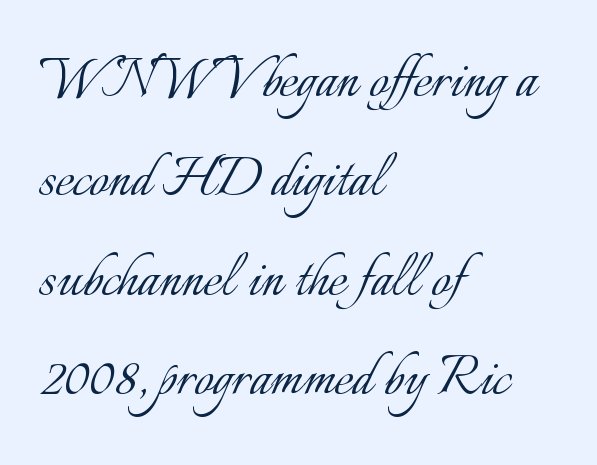
These lines keep a tight, regular rhythm from letter to letter. Short and long lines alike share a common starting point at left. Descender tails drop into unmarked territory. Proportional: the letters do not fall into vertical columns. The letterforms sit at book weight or below.
